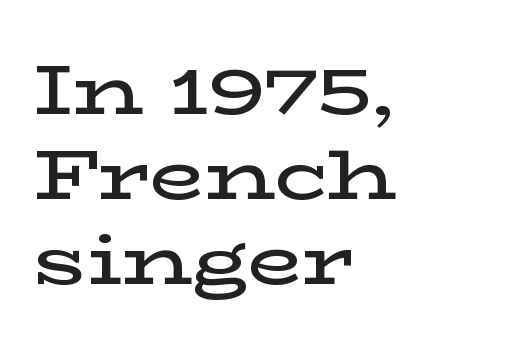
Q: Is the text bold? A: Semi-bold.
Q: Is the text italic (slanted)? A: No, it is upright.
Q: Is the typeface a serif or a sans-serif typeface? A: Serif.
Q: Is the text underlined? A: No.
Q: How is the paragraph aligned? A: Left-aligned.
Q: Is the spacing between letters normal or unusually wide? A: Normal.
Q: Width (condensed, normal, or wide)? A: Wide.
Q: Stroke contrast? A: Low.
Q: x-height? A: Medium.
Q: Monospaced? A: No.
